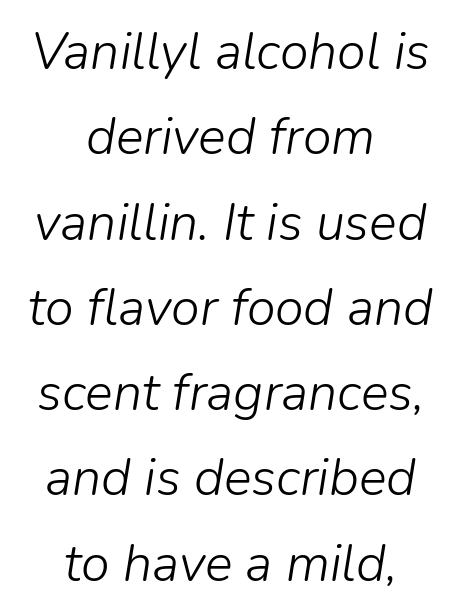
The image shows 52 px light type, italic (leaning right); set centered, normal line spacing (1.64x), normal letter spacing, not underlined; low stroke contrast and a medium x-height.
